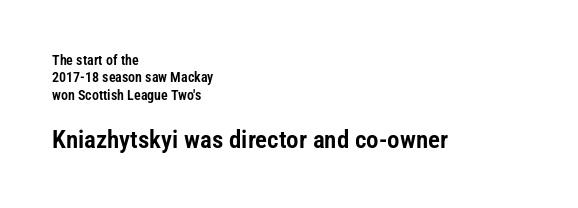
The image shows 25 px text type, upright; set left-aligned, normal line spacing (1.25x), normal letter spacing, not underlined; the second (bottom) block is 1.79x larger.
